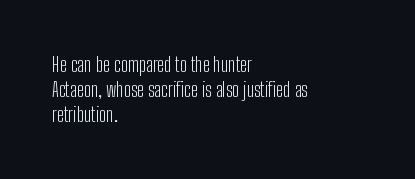
The image shows 20 px text type, upright; set left-aligned, line spacing 1.24x, normal letter spacing, not underlined.
